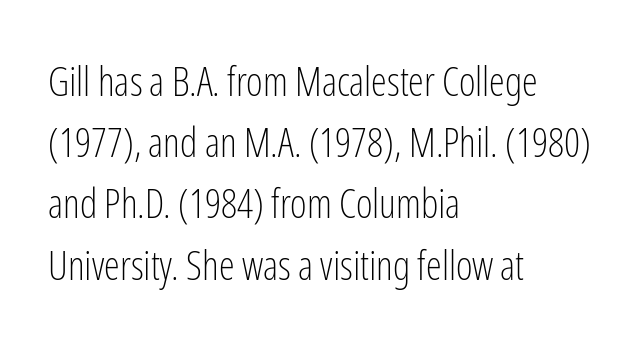
Q: Is the text bold? A: No.
Q: Is the text italic (slanted)? A: No, it is upright.
Q: Is the typeface a serif or a sans-serif typeface? A: Sans-serif.
Q: Is the text underlined? A: No.
Q: How is the paragraph aligned? A: Left-aligned.
Q: Is the spacing between letters normal or unusually wide? A: Normal.
Q: Is the spacing between lines tight, normal or loose? A: Normal.
Q: Width (condensed, normal, or wide)? A: Condensed.
Q: Stroke contrast? A: Low.
Q: x-height? A: Medium.
Q: Monospaced? A: No.
